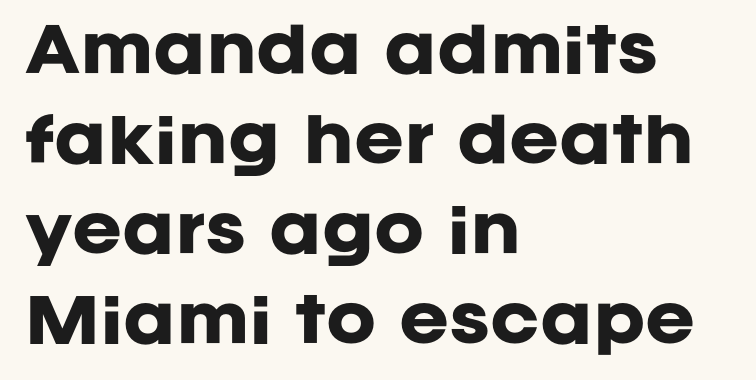
The letters carry no serifs — their stems end cleanly without finishing strokes. Here the designer chose a conventional face with non-uniform glyph widths. Interline gaps are of average width in this sample. Characters remain perfectly vertical along every line.
